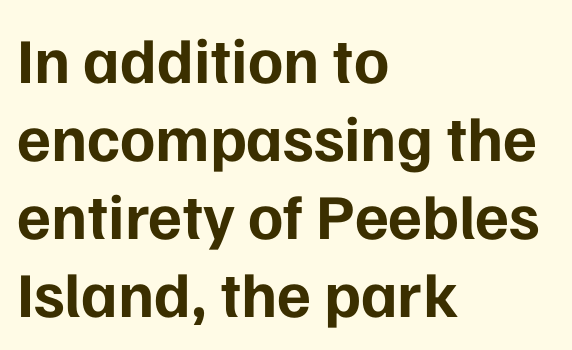
Every letter is thick-stroked: bold, no question. The face used here is proportionally spaced, like ordinary book or web type. A typesetter would call this zero additional tracking. Notice how the passage keeps a crisp vertical edge on the left only. Only glyphs here, with clear space below each row.
